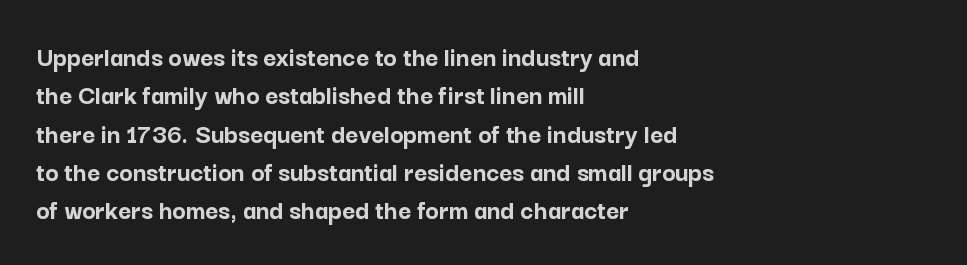
Check under the words: just untouched page. You could not count columns in this text — the font is proportionally spaced. The typeface chosen for these lines omits serifs. Teacher's note: observe the even left margin — that is flush-left alignment. These lines keep a tight, regular rhythm from letter to letter. Nope, not italic — everything's standing straight.
